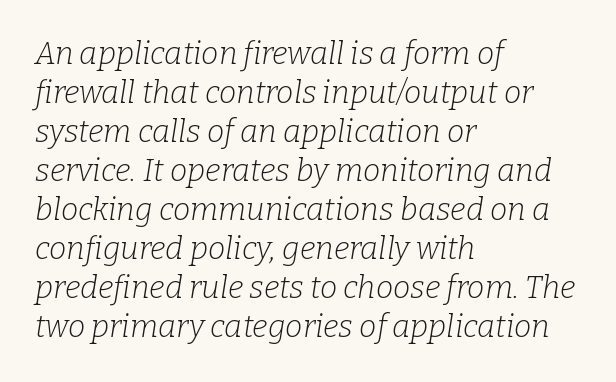
Is the block centered? No — it sits flush against the left margin. Stem width sits at or under what a default text font uses. What kind of face is this? One with serifs. The foot of each line stays bare and open. Do the characters align in a grid? No, the font is proportional. This block has exactly the height ordinary leading produces.
